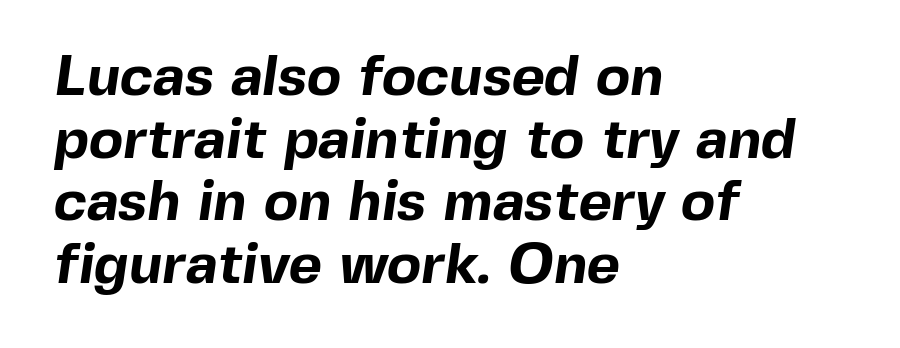
Q: Is the text bold? A: Yes.
Q: Is the typeface a serif or a sans-serif typeface? A: Sans-serif.
Q: Is the text underlined? A: No.
Q: How is the paragraph aligned? A: Left-aligned.
Q: Is the spacing between letters normal or unusually wide? A: Normal.
Q: Is the spacing between lines tight, normal or loose? A: Tight.
Q: Width (condensed, normal, or wide)? A: Normal.
Q: x-height? A: Medium.
Q: Monospaced? A: No.
